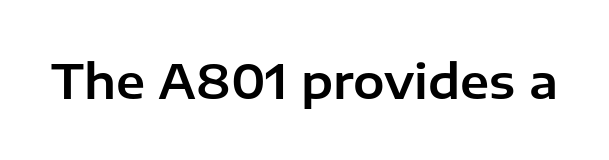
Q: Is the text italic (slanted)? A: No, it is upright.
Q: Is the typeface a serif or a sans-serif typeface? A: Sans-serif.
Q: Is the text underlined? A: No.
Q: Is the spacing between letters normal or unusually wide? A: Normal.
Q: Width (condensed, normal, or wide)? A: Normal.
Q: Stroke contrast? A: Low.
Q: x-height? A: Medium.
Q: Monospaced? A: No.
